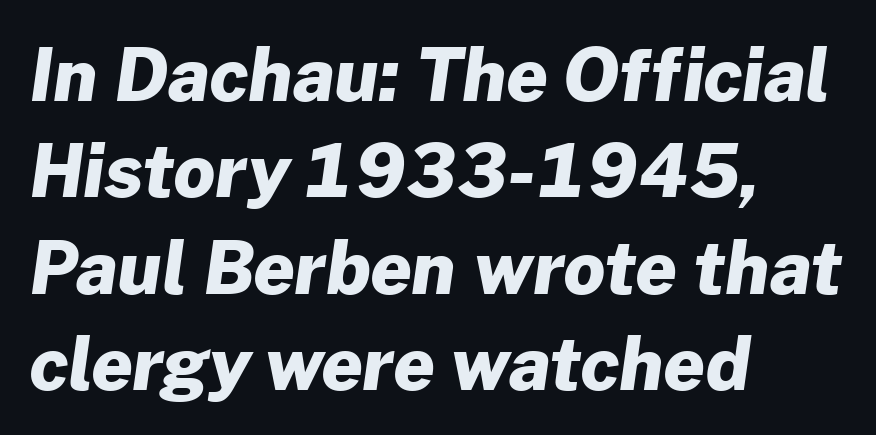
This rendering features lettering with no underline. The lines in this sample share a left origin and differ only in where they stop. How heavy is the stroke? Heavy — this is a bold. Reading down the column, the eye jumps a familiar distance to each next line. The passage shown is typed in a proportional face where columns would drift. Here the glyphs are tracked normally, forming tight word shapes.
